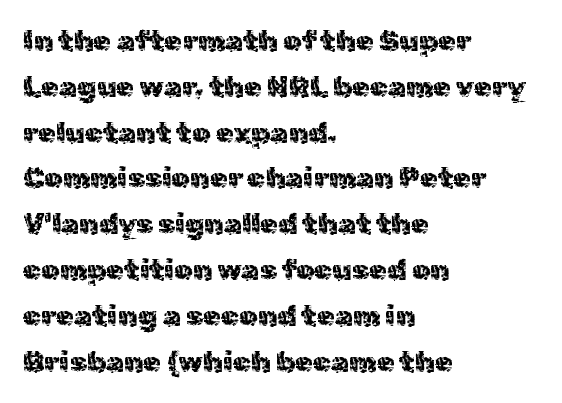
Each letter keeps its own natural width here, so spacing adapts to shape. A typesetter would call this zero additional tracking. The rendering uses a moderate line-height, typical for paragraphs. Plain, unruled lines of type.
